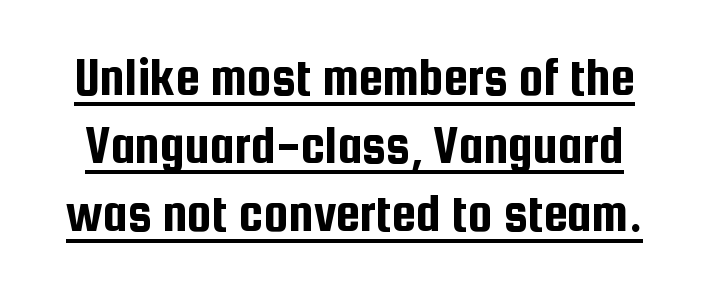
The image shows 55 px condensed sans-serif type, upright; set line spacing 1.24x, normal letter spacing, underlined; low stroke contrast and a medium x-height.
